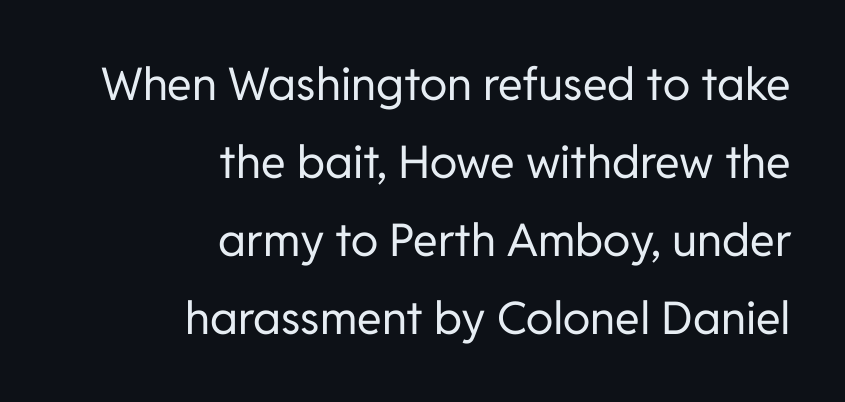
{"serif": "no", "italic": "no", "bold": "no", "weight": "regular", "width": "normal", "stroke_contrast": "low", "x_height": "medium", "monospaced": "no", "underline": "no", "align": "right", "line_spacing_ratio": 1.73, "letter_spacing": "normal", "letter_spacing_em": 0.0, "glyph_px": 45}
